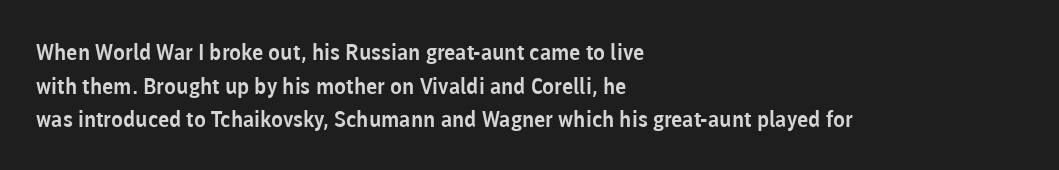
Q: Is the text italic (slanted)? A: No, it is upright.
Q: Is the text underlined? A: No.
Q: How is the paragraph aligned? A: Left-aligned.
Q: Is the spacing between letters normal or unusually wide? A: Normal.
Q: Is the spacing between lines tight, normal or loose? A: Normal.
